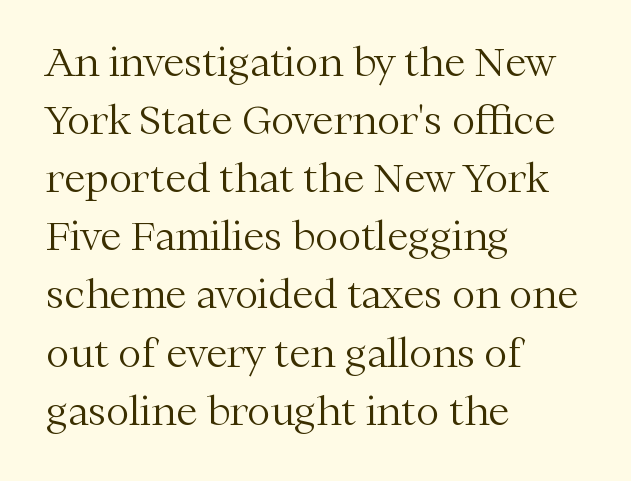
Q: Is the text bold? A: No.
Q: Is the text italic (slanted)? A: No, it is upright.
Q: Is the typeface a serif or a sans-serif typeface? A: Serif.
Q: Is the text underlined? A: No.
Q: How is the paragraph aligned? A: Left-aligned.
Q: Is the spacing between letters normal or unusually wide? A: Normal.
Q: Is the spacing between lines tight, normal or loose? A: Normal.
Q: Width (condensed, normal, or wide)? A: Normal.
Q: Stroke contrast? A: Medium.
Q: x-height? A: Medium.
Q: Monospaced? A: No.
